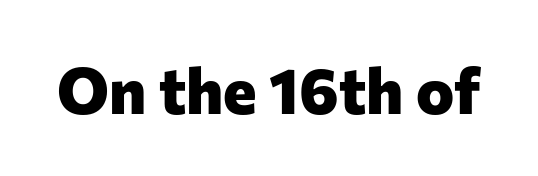
Q: Is the text bold? A: Yes.
Q: Is the text italic (slanted)? A: No, it is upright.
Q: Is the typeface a serif or a sans-serif typeface? A: Sans-serif.
Q: Is the text underlined? A: No.
Q: Is the spacing between letters normal or unusually wide? A: Normal.
Q: Width (condensed, normal, or wide)? A: Normal.
Q: Stroke contrast? A: Low.
Q: x-height? A: Medium.
Q: Monospaced? A: No.
